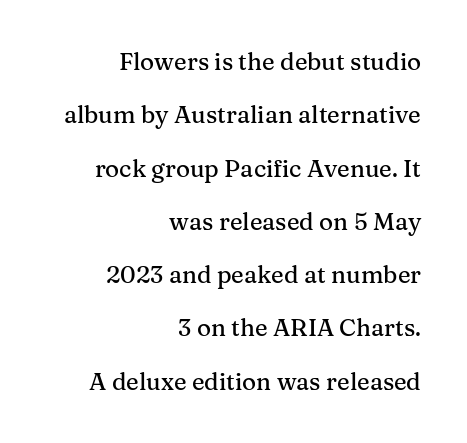
The image shows 24 px text type, upright; set right-aligned, loose line spacing (2.22x), normal letter spacing, not underlined.
